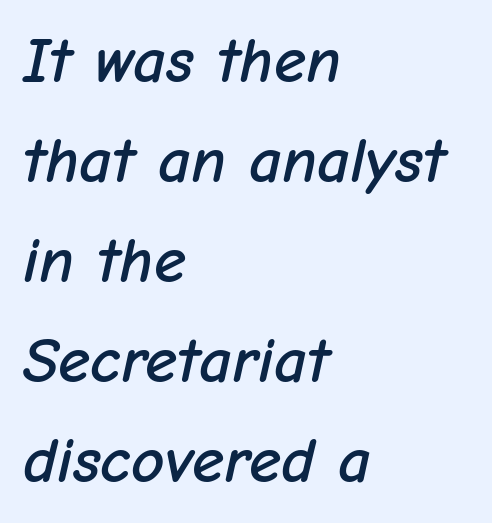
Is the block centered? No — it sits flush against the left margin. The text carries the slant typical of an italic or oblique font. Does the leading feel generous? No, just average. The gaps between neighbouring characters are ordinary and unremarkable.
